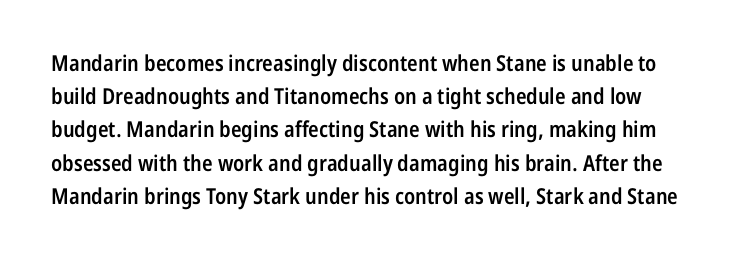
{"italic": "no", "bold": "semi", "underline": "no", "line_spacing": "normal", "line_spacing_ratio": 1.51, "letter_spacing": "normal", "letter_spacing_em": 0.0, "glyph_px": 22}
